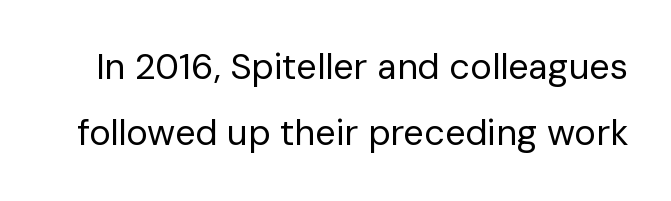
Q: Is the text bold? A: No.
Q: Is the text italic (slanted)? A: No, it is upright.
Q: Is the typeface a serif or a sans-serif typeface? A: Sans-serif.
Q: Is the text underlined? A: No.
Q: Is the spacing between letters normal or unusually wide? A: Normal.
Q: Width (condensed, normal, or wide)? A: Normal.
Q: Stroke contrast? A: Low.
Q: x-height? A: Medium.
Q: Monospaced? A: No.
